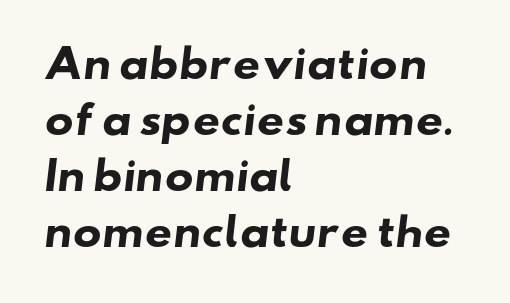
The image shows 38 px heavy, wide sans-serif type; set left-aligned, normal line spacing (1.47x), normal letter spacing, not underlined; low stroke contrast and a small x-height.
